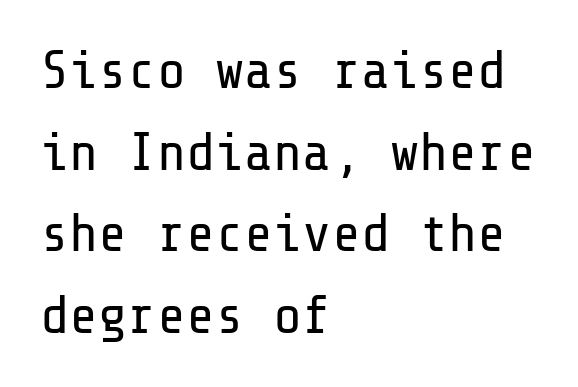
The image shows 54 px regular-weight sans-serif type, upright; set left-aligned, normal line spacing (1.51x), normal letter spacing, not underlined; low stroke contrast and a medium x-height.
